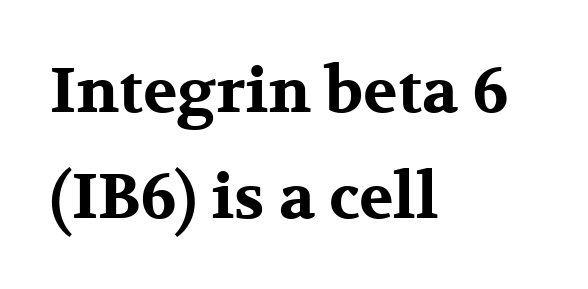
Q: Is the text bold? A: Yes.
Q: Is the text italic (slanted)? A: No, it is upright.
Q: Is the typeface a serif or a sans-serif typeface? A: Serif.
Q: Is the text underlined? A: No.
Q: How is the paragraph aligned? A: Left-aligned.
Q: Is the spacing between letters normal or unusually wide? A: Normal.
Q: Is the spacing between lines tight, normal or loose? A: Normal.
Q: Width (condensed, normal, or wide)? A: Wide.
Q: Stroke contrast? A: Medium.
Q: x-height? A: Medium.
Q: Monospaced? A: No.
